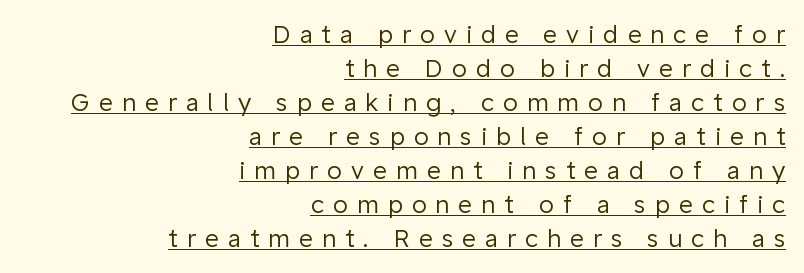
In terms of letterspacing, this is a distinctly airy, spread setting. Underlined type. These lines were composed using upright roman letters. The characters are drawn with everyday or finer stroke widths.
